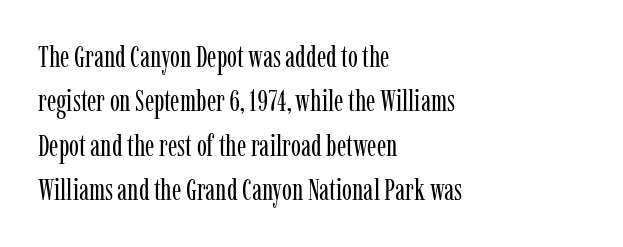
Posture: vertical. One glance says typical: line gaps are just what's usual. If you drew a ruler down the left edge, every line would touch it. Words appear dense and cohesive because spacing is normal.
